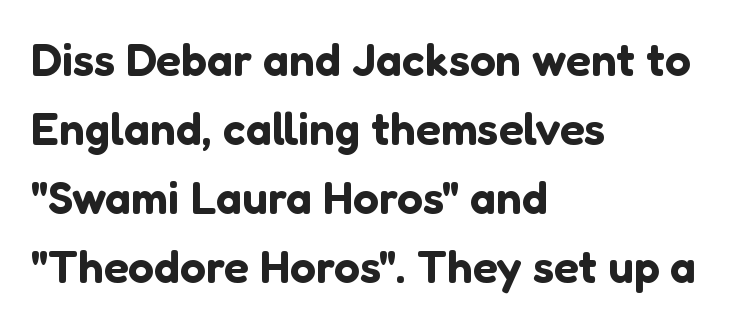
Varying glyph widths throughout — classic text-font behaviour. Compared with typical paragraphs, the rows here are spaced about the same. No extra tracking has been applied to these lines. The strip under each line holds only bare page.
